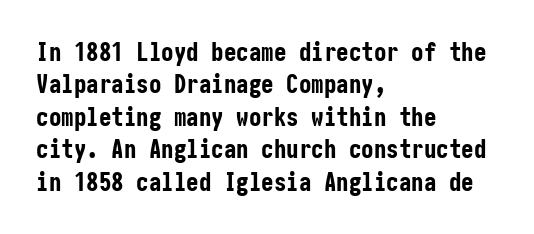
Q: Is the text bold? A: Yes.
Q: Is the text italic (slanted)? A: No, it is upright.
Q: Is the text underlined? A: No.
Q: How is the paragraph aligned? A: Left-aligned.
Q: Is the spacing between letters normal or unusually wide? A: Normal.
Q: Is the spacing between lines tight, normal or loose? A: Normal.
